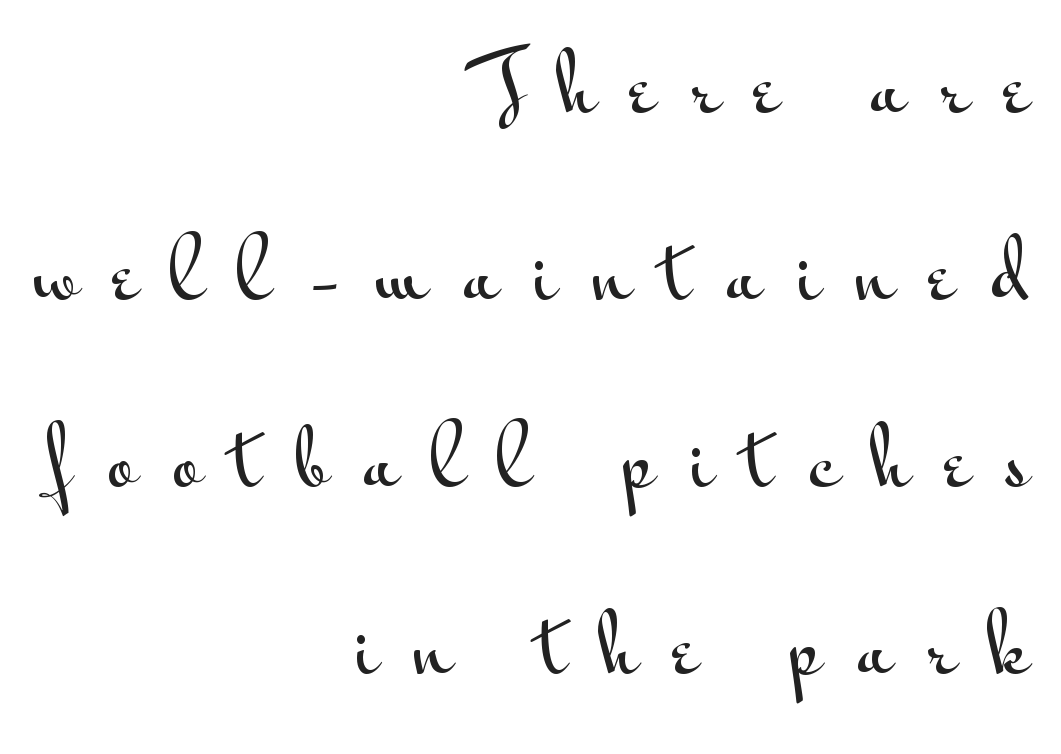
The image shows 77 px wide sans-serif type; set right-aligned, loose line spacing (2.43x), unusually wide letter spacing (+0.46 em), not underlined; medium stroke contrast and a small x-height.
